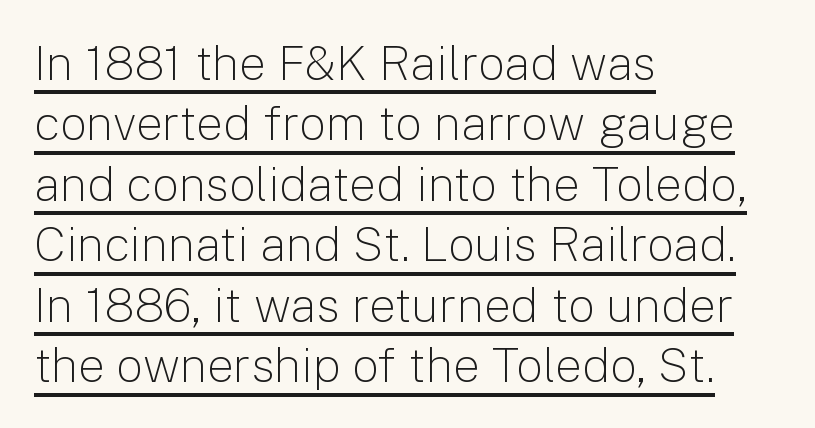
Q: Is the text bold? A: No.
Q: Is the text italic (slanted)? A: No, it is upright.
Q: Is the typeface a serif or a sans-serif typeface? A: Sans-serif.
Q: Is the text underlined? A: Yes.
Q: How is the paragraph aligned? A: Left-aligned.
Q: Is the spacing between letters normal or unusually wide? A: Normal.
Q: Is the spacing between lines tight, normal or loose? A: Normal.
Q: Width (condensed, normal, or wide)? A: Normal.
Q: Stroke contrast? A: Low.
Q: x-height? A: Medium.
Q: Monospaced? A: No.
